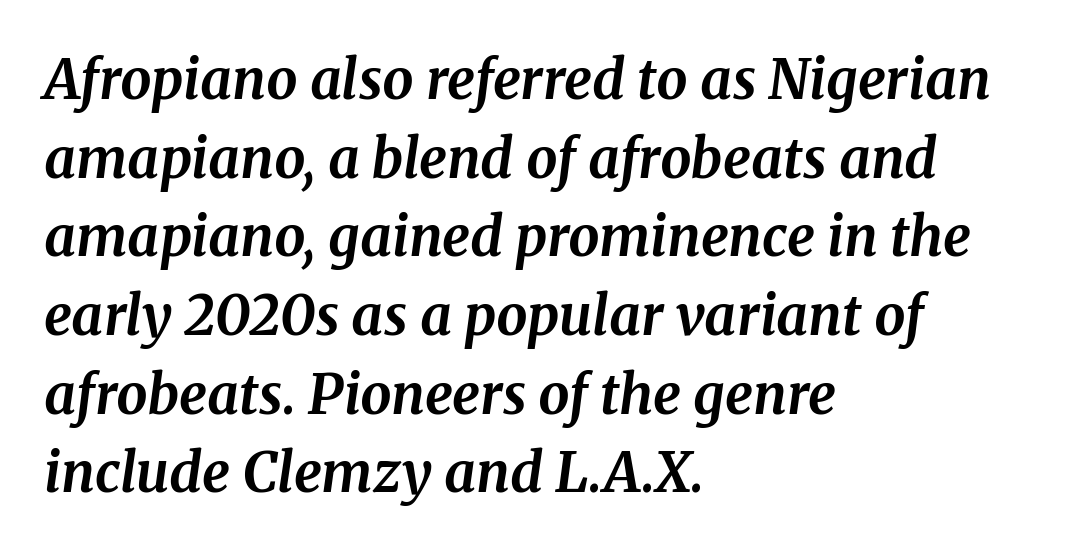
{"serif": "yes", "italic": "yes", "lean": "right", "slant_degrees": 8, "bold": "yes", "weight": "bold", "width": "normal", "stroke_contrast": "medium", "x_height": "medium", "monospaced": "no", "underline": "no", "align": "left", "line_spacing": "normal", "line_spacing_ratio": 1.43, "letter_spacing": "normal", "letter_spacing_em": 0.0, "glyph_px": 55}
